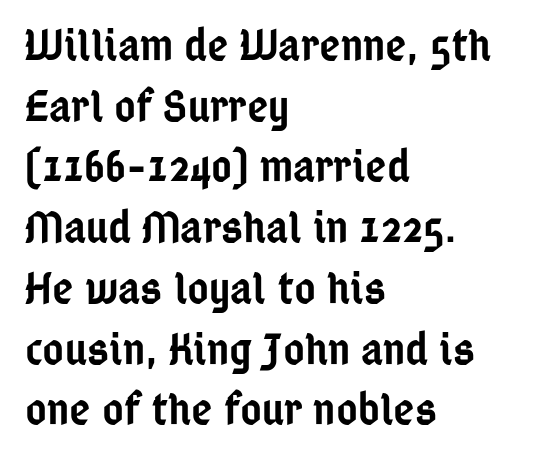
Q: Is the text bold? A: Semi-bold.
Q: Is the text italic (slanted)? A: No, it is upright.
Q: Is the typeface a serif or a sans-serif typeface? A: Sans-serif.
Q: Is the text underlined? A: No.
Q: How is the paragraph aligned? A: Left-aligned.
Q: Is the spacing between letters normal or unusually wide? A: Normal.
Q: Is the spacing between lines tight, normal or loose? A: Normal.
Q: Width (condensed, normal, or wide)? A: Condensed.
Q: Stroke contrast? A: Low.
Q: x-height? A: Medium.
Q: Monospaced? A: No.
